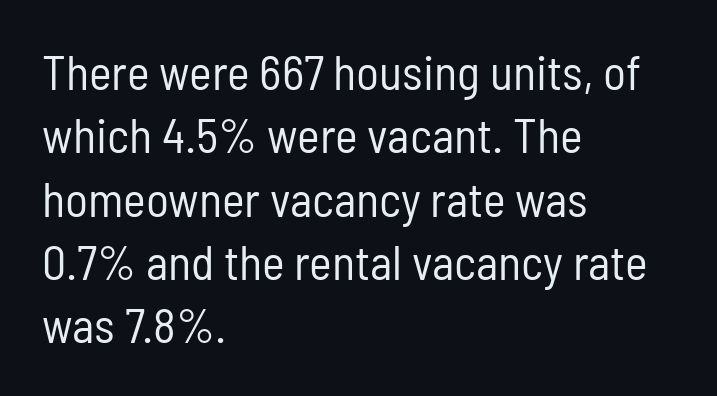
The image shows 48 px regular-weight, condensed sans-serif type, upright; set left-aligned, normal line spacing (1.32x), normal letter spacing, not underlined; low stroke contrast and a medium x-height.
